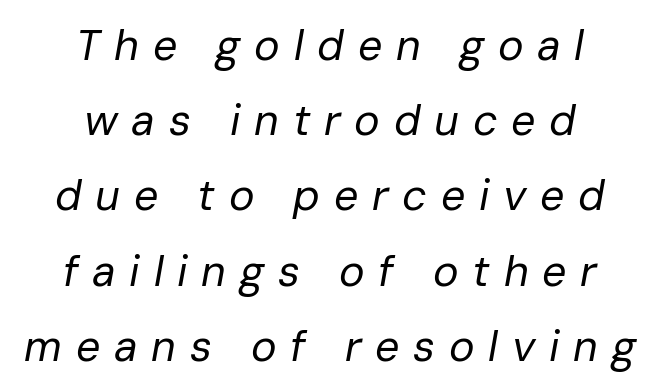
Quick note: underline off. You could not count columns in this text — the font is proportionally spaced. Is this a heavy cut? Hardly; it is regular or lighter. Inter-character spacing is expanded well beyond the font's built-in metrics. You can tell it's italic because the verticals aren't actually vertical. One-word summary of the alignment: center.
